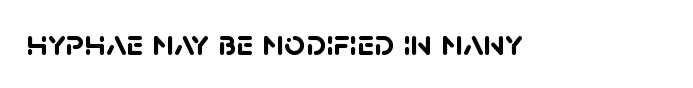
The letters sit at their default tracking, neither squeezed nor spread. No feet cap the strokes, marking this as sans-serif type. Descenders are the only things crossing below the line. Note the varied advance widths — an 'i' is clearly narrower than an 'm'. Notice how thick the strokes are: this is what a full bold looks like.
